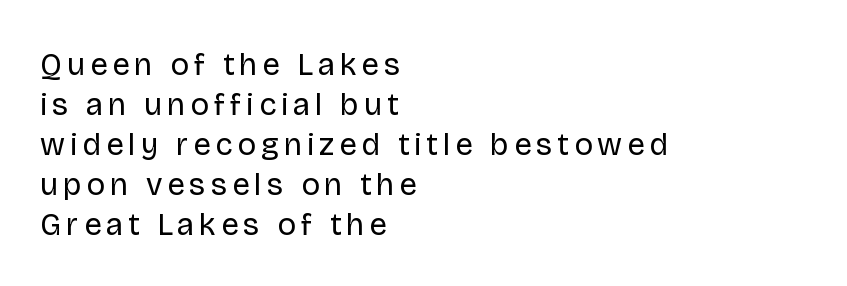
The image shows 31 px regular-weight sans-serif type, upright; set left-aligned, normal line spacing (1.29x), not underlined; low stroke contrast and a large x-height.
